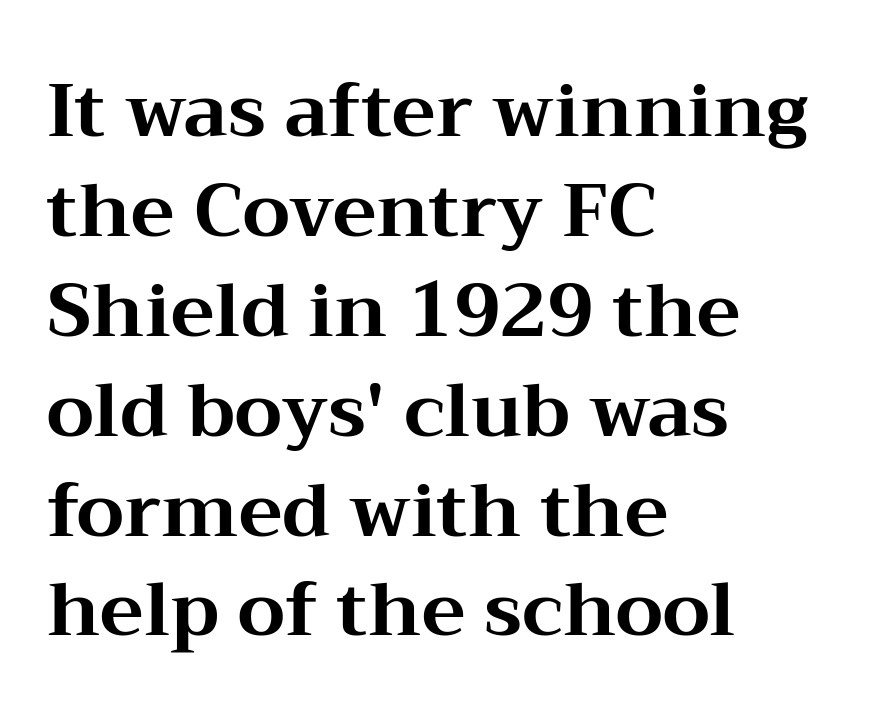
Q: Is the text bold? A: Yes.
Q: Is the text italic (slanted)? A: No, it is upright.
Q: Is the typeface a serif or a sans-serif typeface? A: Serif.
Q: Is the text underlined? A: No.
Q: How is the paragraph aligned? A: Left-aligned.
Q: Is the spacing between letters normal or unusually wide? A: Normal.
Q: Is the spacing between lines tight, normal or loose? A: Normal.
Q: Width (condensed, normal, or wide)? A: Wide.
Q: Stroke contrast? A: Medium.
Q: x-height? A: Medium.
Q: Monospaced? A: No.
